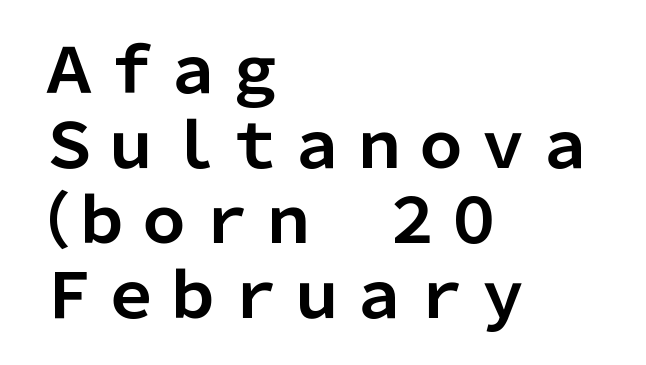
As a designer I'd log this as weight 700, bold. Underlining? Definitely not there. The type is set solid horizontally, with unmodified tracking. The typesetter chose a ragged-right arrangement here. Note the varied advance widths — an 'i' is clearly narrower than an 'm'. A typesetter would label this face a sans.
